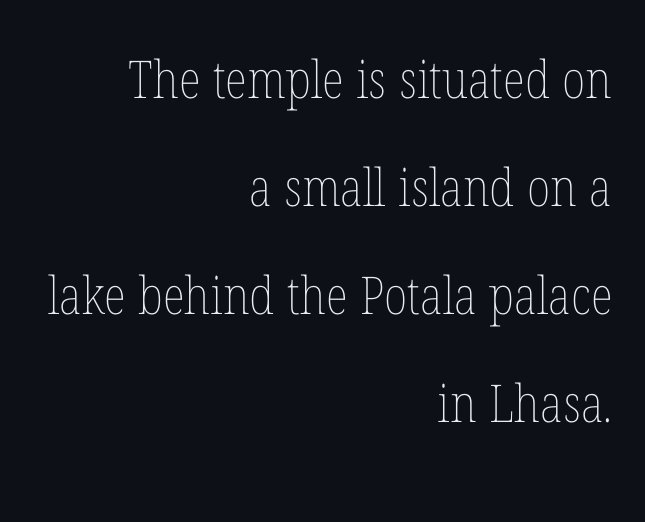
The image shows 52 px thin, condensed type, upright; set right-aligned, loose line spacing (2.08x), normal letter spacing, not underlined; low stroke contrast and a medium x-height.
